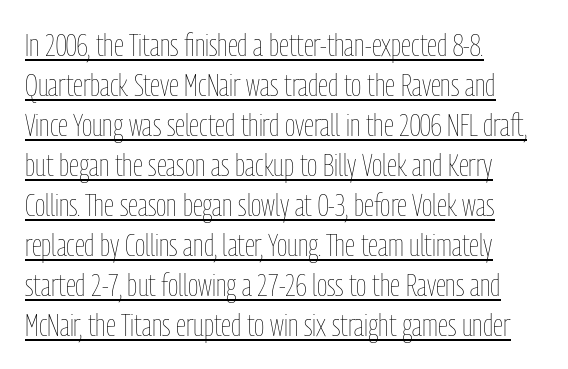
Default kerning and tracking; the words read as compact shapes. Is there any slant? The stems are plumb. Beneath each row of characters lies a ruled line. The typeface has the unassuming heft of standard copy or less.
